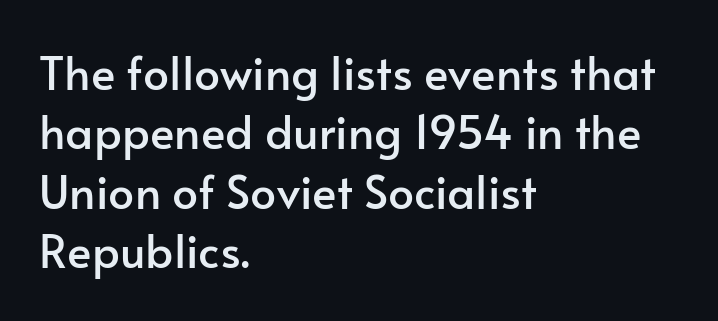
The image shows 46 px sans-serif type, upright; set left-aligned, normal line spacing (1.29x), normal letter spacing, not underlined; low stroke contrast and a small x-height.
